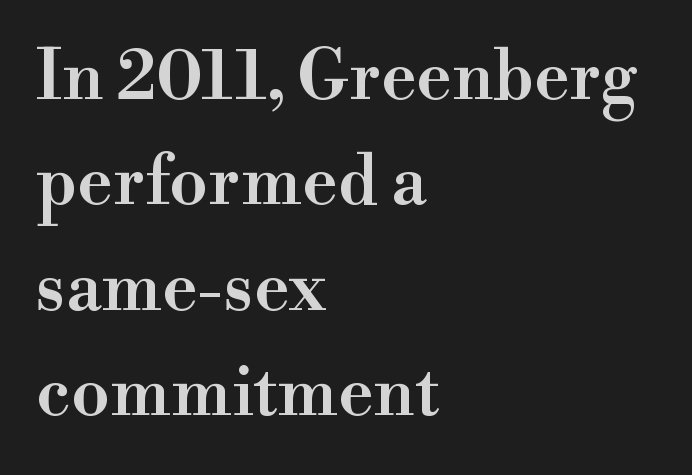
Descenders hang freely into open space. This rendering employs a face with finishing strokes, i.e., a serif. A typesetter would call this proportional, since set widths differ per character. Is there any slant? The stems are plumb. The designer left line spacing at the default.
